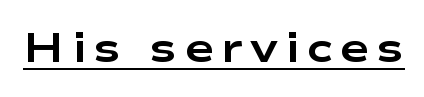
The letters stand straight up with perfectly vertical stems. Each letter keeps its own natural width here, so spacing adapts to shape. A dark, heavy texture on the line: the type is bold. What decoration does the sample have? An underline.
